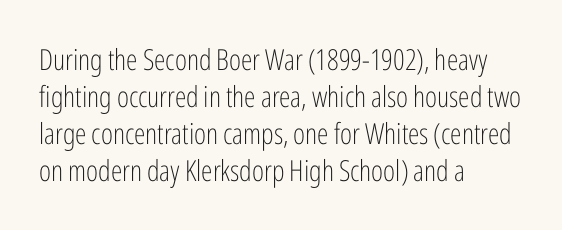
The image shows 29 px light, condensed sans-serif type, upright; set left-aligned, normal line spacing (1.28x), normal letter spacing, not underlined; low stroke contrast and a medium x-height.
